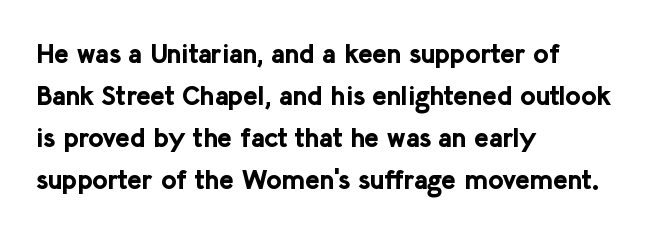
The image shows 27 px bold type, upright; set left-aligned, normal line spacing (1.55x), normal letter spacing, not underlined.
